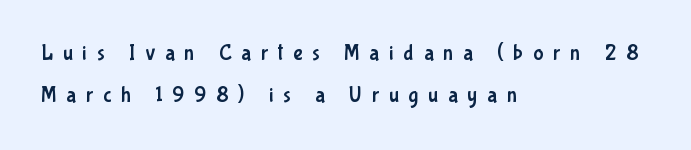
{"italic": "no", "underline": "no", "align": "left", "line_spacing": "loose", "line_spacing_ratio": 2.02, "letter_spacing": "wide", "letter_spacing_em": 0.48, "glyph_px": 21}
